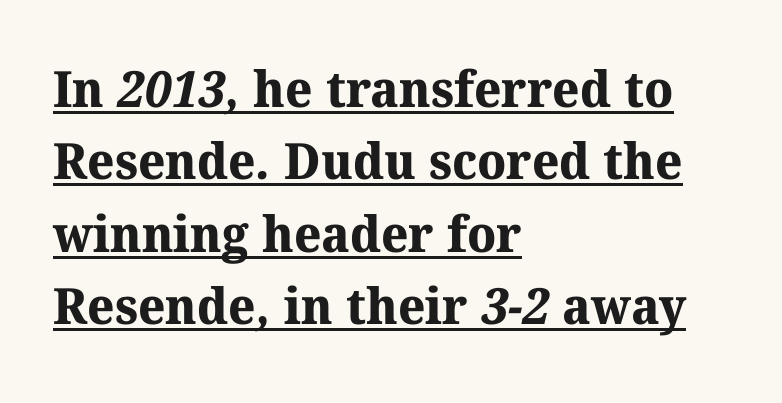
The image shows 50 px bold serif type; set left-aligned, normal line spacing (1.45x), normal letter spacing, underlined; medium stroke contrast and a medium x-height.
